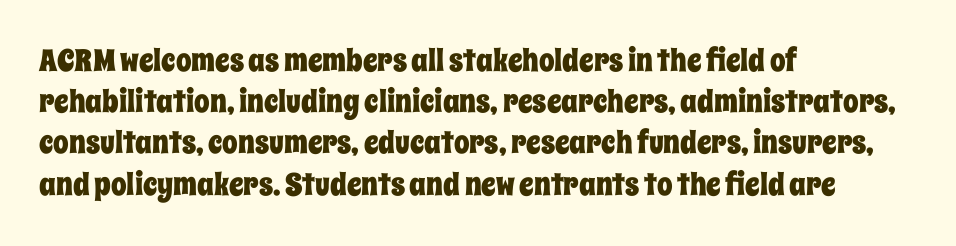
{"italic": "no", "width": "condensed", "stroke_contrast": "low", "x_height": "large", "monospaced": "no", "underline": "no", "align": "left", "line_spacing": "normal", "line_spacing_ratio": 1.33, "letter_spacing": "normal", "letter_spacing_em": 0.0, "glyph_px": 31}
